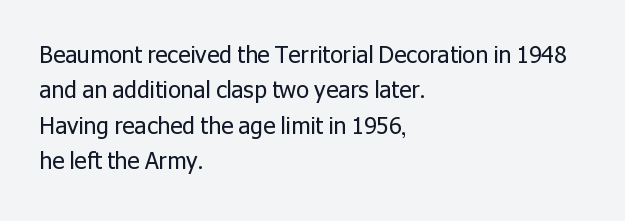
Q: Is the text bold? A: No.
Q: Is the text italic (slanted)? A: No, it is upright.
Q: Is the text underlined? A: No.
Q: How is the paragraph aligned? A: Left-aligned.
Q: Is the spacing between letters normal or unusually wide? A: Normal.
Q: Is the spacing between lines tight, normal or loose? A: Normal.
